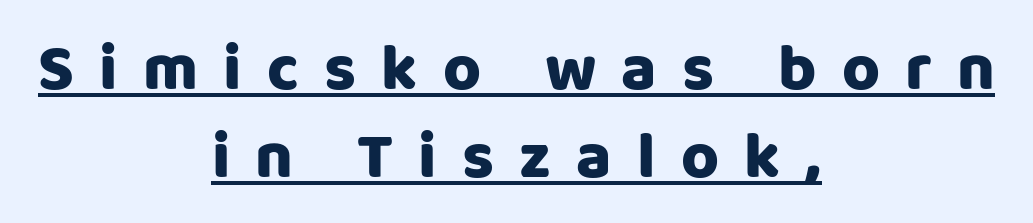
Q: Is the text bold? A: Yes.
Q: Is the text italic (slanted)? A: No, it is upright.
Q: Is the typeface a serif or a sans-serif typeface? A: Sans-serif.
Q: Is the text underlined? A: Yes.
Q: How is the paragraph aligned? A: Centered.
Q: Is the spacing between letters normal or unusually wide? A: Unusually wide.
Q: Is the spacing between lines tight, normal or loose? A: Normal.
Q: Width (condensed, normal, or wide)? A: Normal.
Q: Stroke contrast? A: Low.
Q: x-height? A: Large.
Q: Monospaced? A: No.
